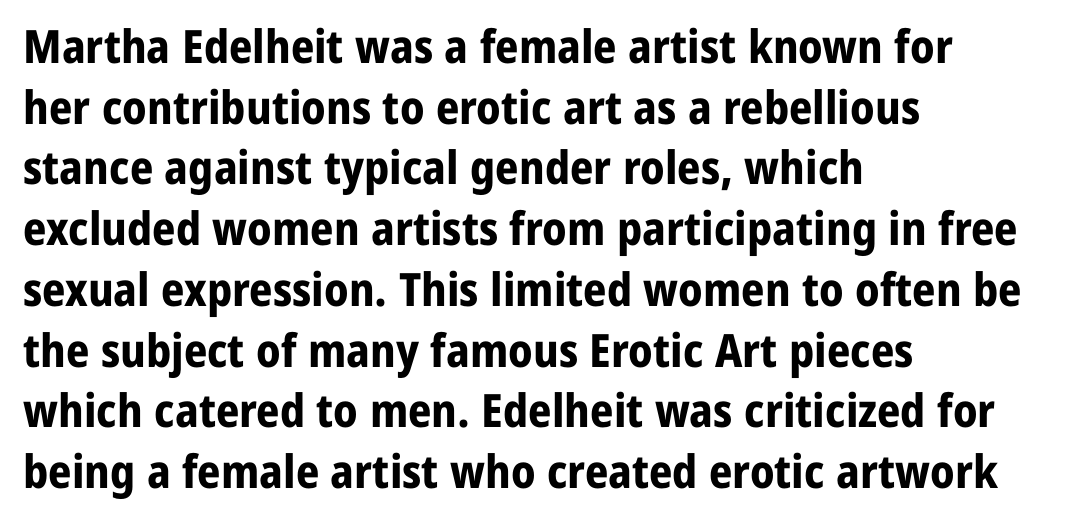
Q: Is the text bold? A: Yes.
Q: Is the text italic (slanted)? A: No, it is upright.
Q: Is the typeface a serif or a sans-serif typeface? A: Sans-serif.
Q: Is the text underlined? A: No.
Q: How is the paragraph aligned? A: Left-aligned.
Q: Is the spacing between letters normal or unusually wide? A: Normal.
Q: Is the spacing between lines tight, normal or loose? A: Normal.
Q: Width (condensed, normal, or wide)? A: Normal.
Q: Stroke contrast? A: Low.
Q: x-height? A: Medium.
Q: Monospaced? A: No.
